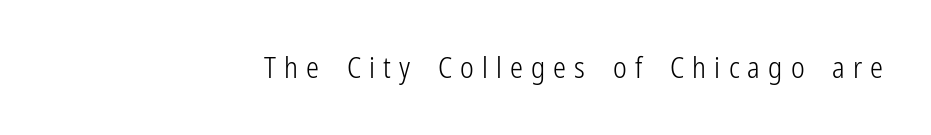
Q: Is the text bold? A: No.
Q: Is the text italic (slanted)? A: No, it is upright.
Q: Is the typeface a serif or a sans-serif typeface? A: Sans-serif.
Q: Is the text underlined? A: No.
Q: How is the paragraph aligned? A: Right-aligned.
Q: Is the spacing between letters normal or unusually wide? A: Unusually wide.
Q: Width (condensed, normal, or wide)? A: Condensed.
Q: Stroke contrast? A: Low.
Q: x-height? A: Medium.
Q: Monospaced? A: No.
